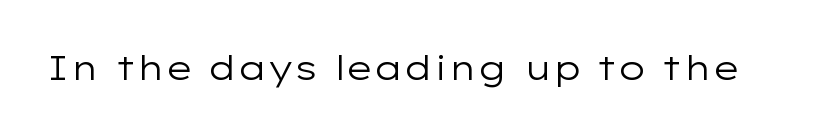
The image shows 34 px regular-weight, wide sans-serif type, upright; set normal letter spacing, not underlined; low stroke contrast and a medium x-height.
